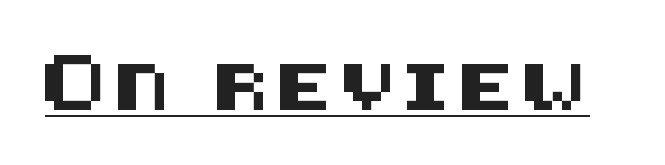
The image shows 46 px sans-serif type, upright; set underlined; medium stroke contrast and a large x-height.
